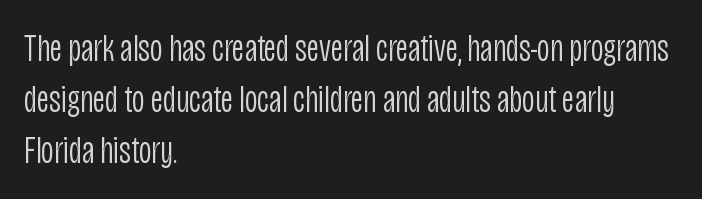
These lines are composed in type without serifs. Default kerning and tracking; the words read as compact shapes. Note the varied advance widths — an 'i' is clearly narrower than an 'm'. The lines sit at an ordinary, default distance from one another.
